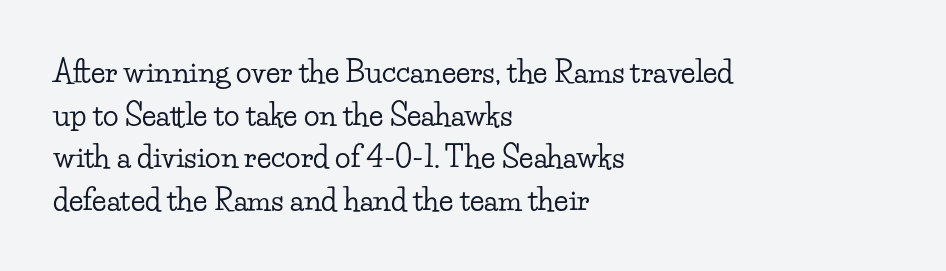
Q: Is the text italic (slanted)? A: No, it is upright.
Q: Is the typeface a serif or a sans-serif typeface? A: Serif.
Q: Is the text underlined? A: No.
Q: How is the paragraph aligned? A: Left-aligned.
Q: Is the spacing between letters normal or unusually wide? A: Normal.
Q: Is the spacing between lines tight, normal or loose? A: Normal.
Q: Width (condensed, normal, or wide)? A: Wide.
Q: Stroke contrast? A: Low.
Q: x-height? A: Small.
Q: Monospaced? A: No.
